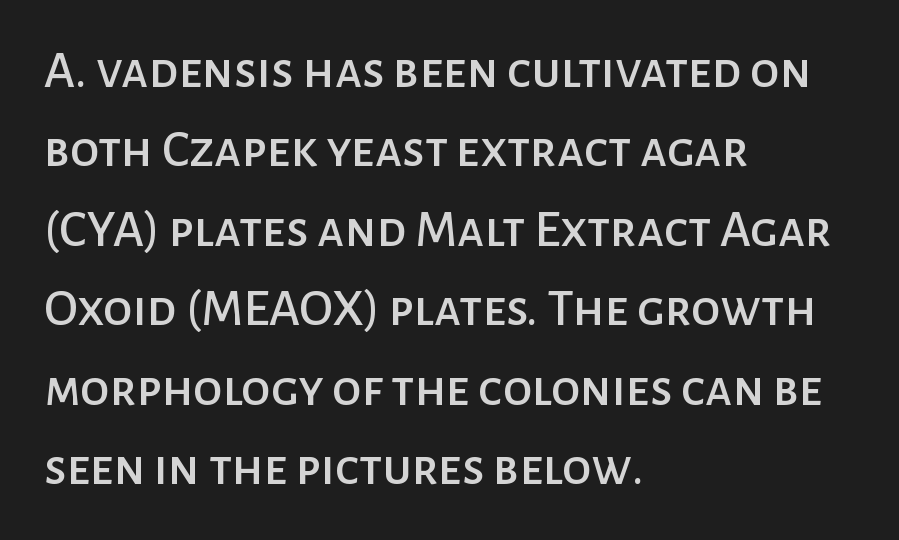
The letters stand straight up with perfectly vertical stems. Beneath every word, the page is bare. The ragged edge is on the right, which tells us the setting is flush left. The rendering uses a moderate line-height, typical for paragraphs. I'd call this a sans setting — the letters go barefoot. You could call the tracking neutral — neither tight nor loose.
